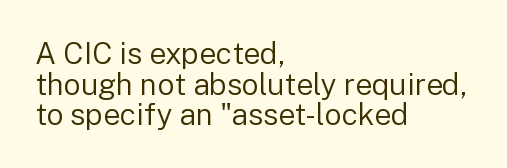
Q: Is the text bold? A: No.
Q: Is the text italic (slanted)? A: No, it is upright.
Q: Is the typeface a serif or a sans-serif typeface? A: Sans-serif.
Q: Is the text underlined? A: No.
Q: How is the paragraph aligned? A: Left-aligned.
Q: Is the spacing between letters normal or unusually wide? A: Normal.
Q: Is the spacing between lines tight, normal or loose? A: Tight.
Q: Width (condensed, normal, or wide)? A: Normal.
Q: Stroke contrast? A: Low.
Q: x-height? A: Medium.
Q: Monospaced? A: No.
